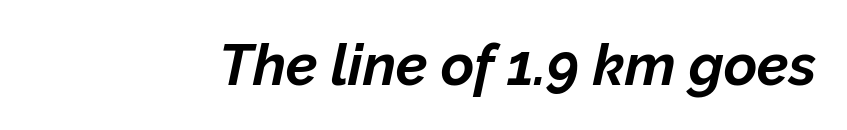
The image shows 57 px bold type, italic (leaning right); set normal letter spacing, not underlined; low stroke contrast and a medium x-height.
